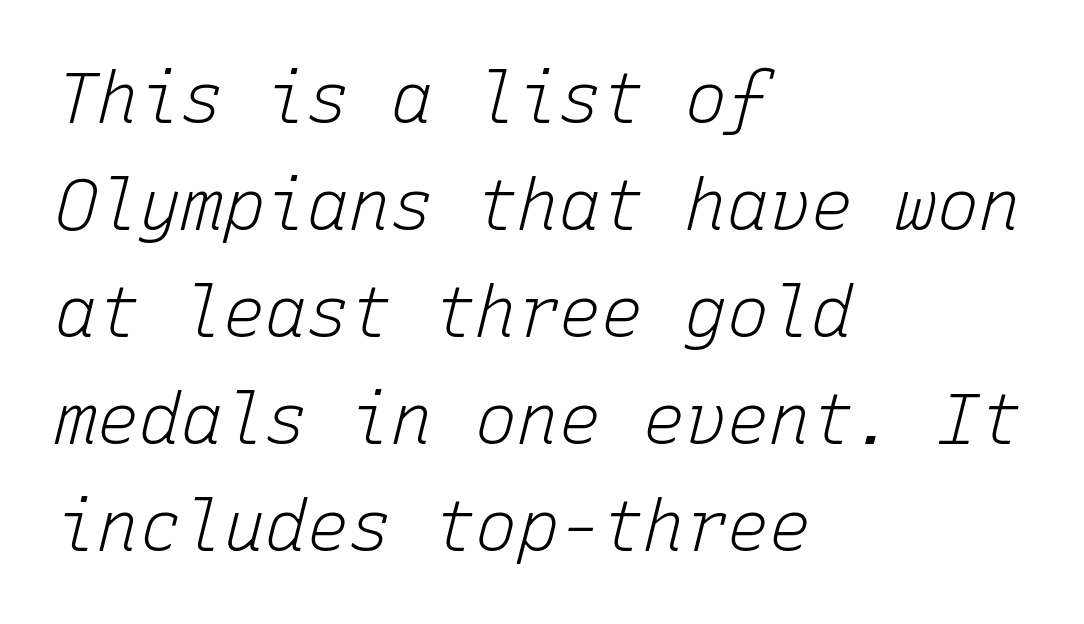
Q: Is the text bold? A: No.
Q: Is the text italic (slanted)? A: Yes, it leans right by about 15 degrees.
Q: Is the text underlined? A: No.
Q: How is the paragraph aligned? A: Left-aligned.
Q: Is the spacing between letters normal or unusually wide? A: Normal.
Q: Is the spacing between lines tight, normal or loose? A: Normal.
Q: Width (condensed, normal, or wide)? A: Normal.
Q: Stroke contrast? A: Low.
Q: x-height? A: Medium.
Q: Monospaced? A: Yes.
